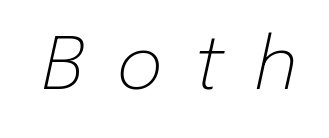
{"italic": "yes", "lean": "right", "slant_degrees": 12, "bold": "no", "weight": "light", "width": "normal", "stroke_contrast": "low", "x_height": "medium", "monospaced": "no", "underline": "no", "letter_spacing": "wide", "letter_spacing_em": 0.42, "glyph_px": 73}
